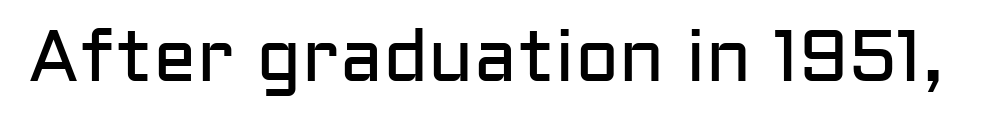
Notice how the stems are strictly vertical — no italics here. There is no visible air inserted between adjacent glyphs. Look at the bottom of the vertical strokes: they stop flat, with no serifs. The font is comparable to plain body text, perhaps lighter. Anything drawn beneath the words? Only blank space.
